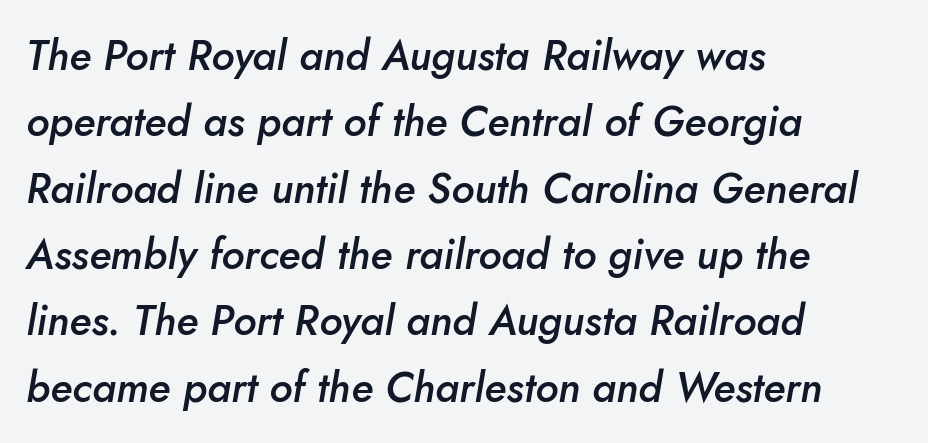
Q: Is the text bold? A: Semi-bold.
Q: Is the text italic (slanted)? A: Yes, it leans right by about 10 degrees.
Q: Is the text underlined? A: No.
Q: How is the paragraph aligned? A: Left-aligned.
Q: Is the spacing between letters normal or unusually wide? A: Normal.
Q: Is the spacing between lines tight, normal or loose? A: Normal.
Q: Width (condensed, normal, or wide)? A: Normal.
Q: Stroke contrast? A: Low.
Q: x-height? A: Small.
Q: Monospaced? A: No.
